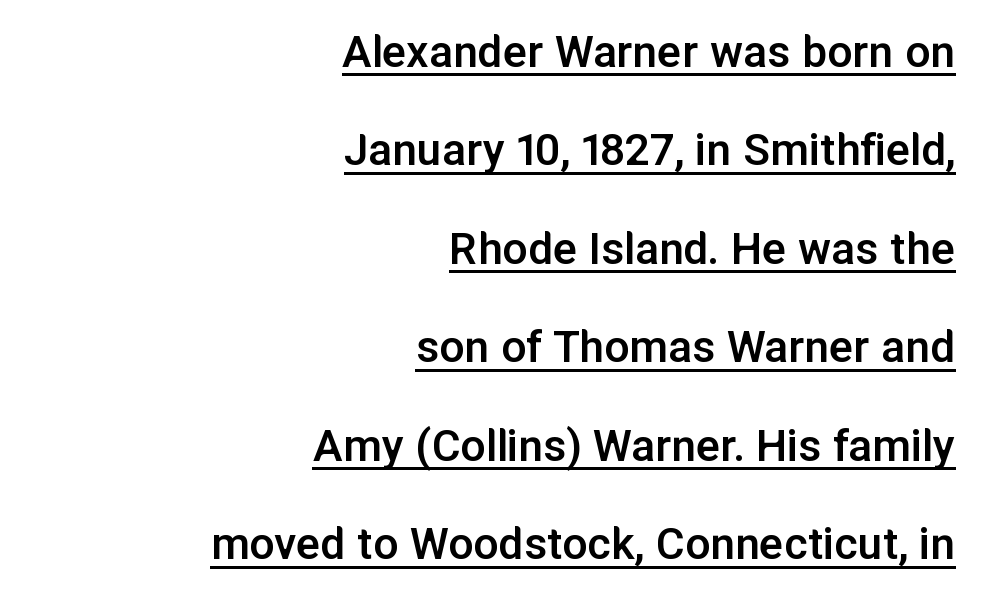
{"serif": "no", "italic": "no", "bold": "semi", "weight": "semibold", "width": "normal", "stroke_contrast": "low", "x_height": "medium", "monospaced": "no", "underline": "yes", "align": "right", "line_spacing": "loose", "line_spacing_ratio": 1.97, "letter_spacing": "normal", "letter_spacing_em": 0.0, "glyph_px": 50}
